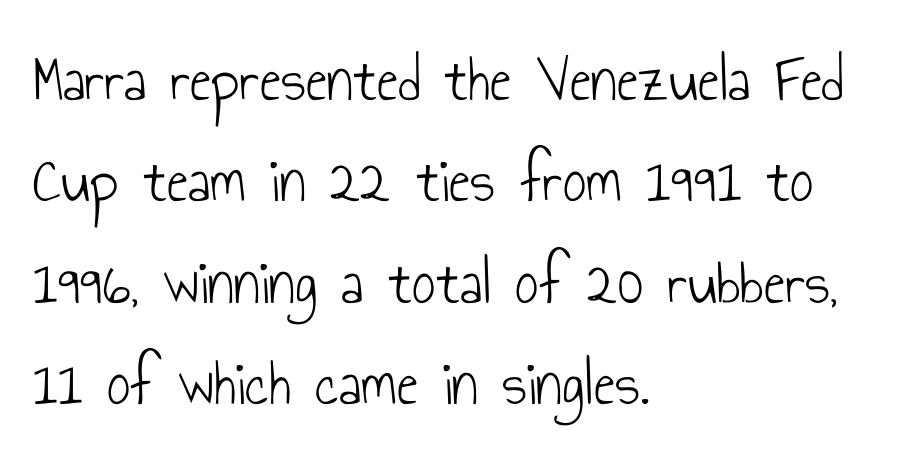
{"serif": "no", "italic": "no", "bold": "no", "weight": "light", "width": "condensed", "stroke_contrast": "low", "x_height": "small", "monospaced": "no", "underline": "no", "align": "left", "line_spacing": "normal", "line_spacing_ratio": 1.56, "letter_spacing": "normal", "letter_spacing_em": 0.0, "glyph_px": 65}
